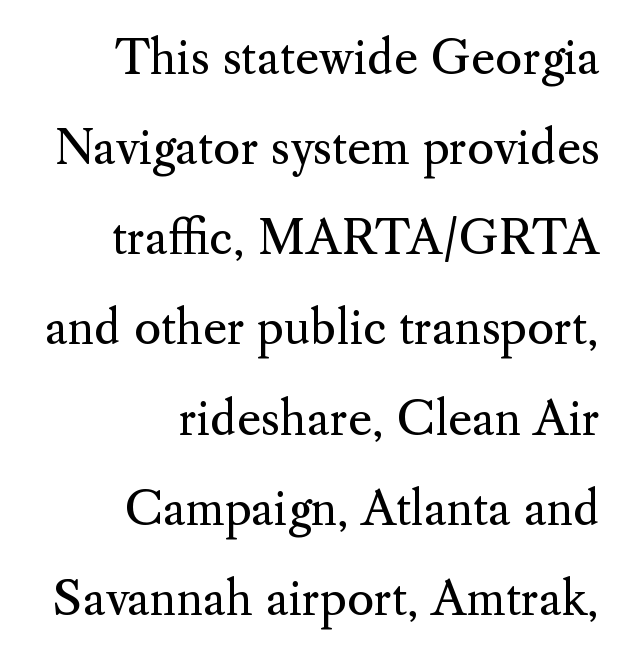
The image shows 46 px regular-weight serif type, upright; set right-aligned, loose line spacing (1.96x), normal letter spacing, not underlined; medium stroke contrast and a small x-height.
